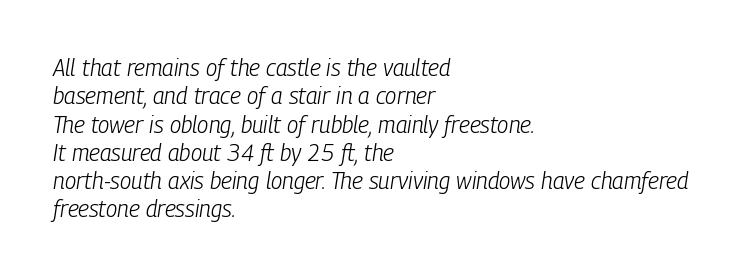
{"italic": "yes", "lean": "right", "slant_degrees": 9, "bold": "no", "underline": "no", "align": "left", "line_spacing_ratio": 1.23, "letter_spacing": "normal", "letter_spacing_em": 0.0, "glyph_px": 23}
